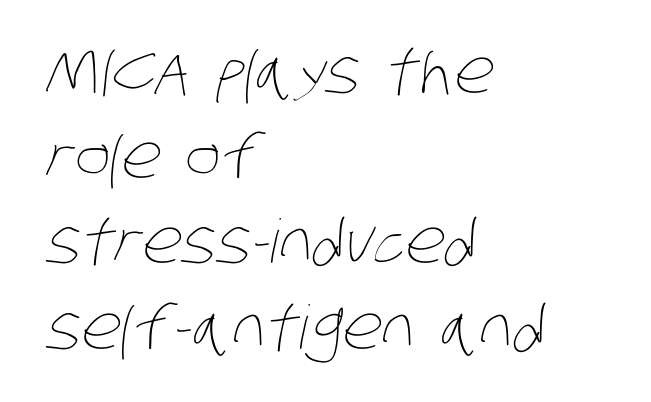
Q: Is the text bold? A: No.
Q: Is the text underlined? A: No.
Q: How is the paragraph aligned? A: Left-aligned.
Q: Is the spacing between letters normal or unusually wide? A: Normal.
Q: Is the spacing between lines tight, normal or loose? A: Normal.
Q: Width (condensed, normal, or wide)? A: Condensed.
Q: Stroke contrast? A: Low.
Q: x-height? A: Large.
Q: Monospaced? A: No.
